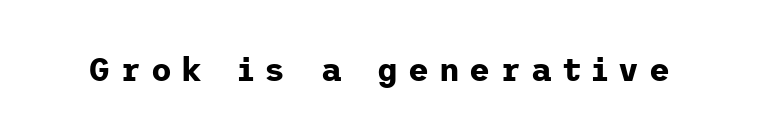
The image shows 32 px bold sans-serif type, upright; set unusually wide letter spacing (+0.31 em), not underlined; low stroke contrast and a medium x-height.
